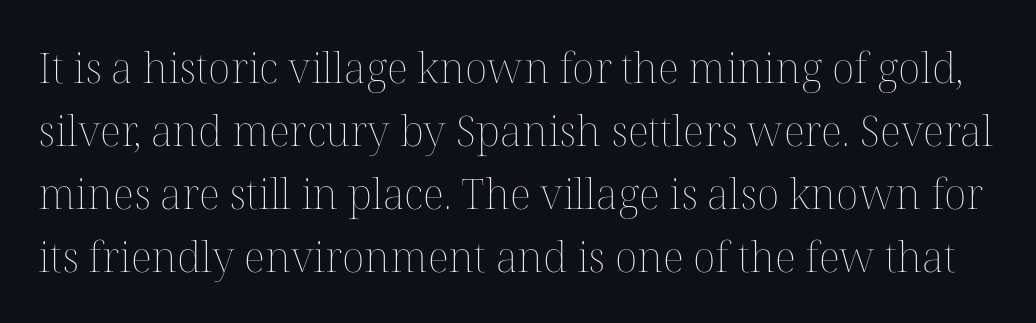
The image shows 42 px thin type, upright; set normal line spacing (1.5x), normal letter spacing, not underlined; medium stroke contrast and a medium x-height.
